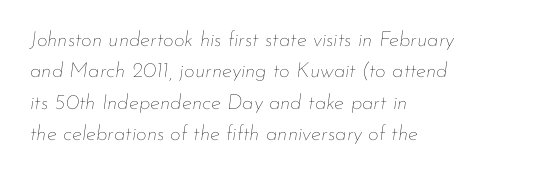
The image shows 21 px text type, italic (leaning right); set left-aligned, normal line spacing (1.49x), normal letter spacing, not underlined.
